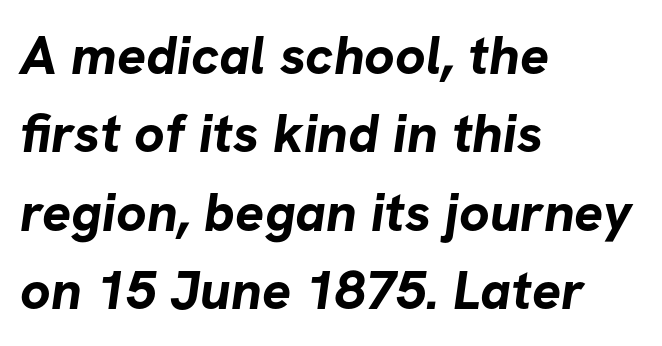
Typesetter's note: full bold, strokes at maximum text heaviness. Line beginnings align vertically; line endings do not. What's the leading like? Ordinary, nothing unusual. This sample has the flowing, uneven cadence of proportional lettering. Glyph-to-glyph distance matches everyday printed text. Anything drawn beneath the words? Only blank space.
